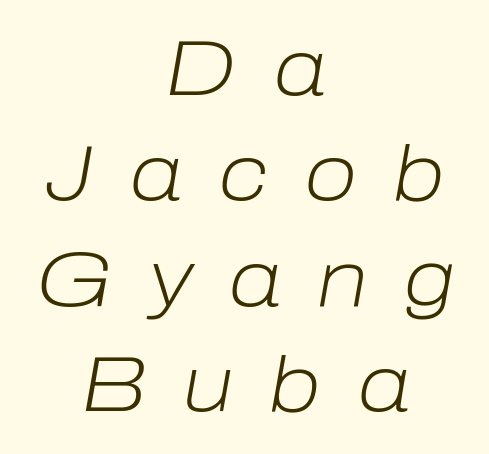
The image shows 78 px light type, italic (leaning right); set centered, normal line spacing (1.35x), unusually wide letter spacing (+0.46 em), not underlined; low stroke contrast and a medium x-height.
